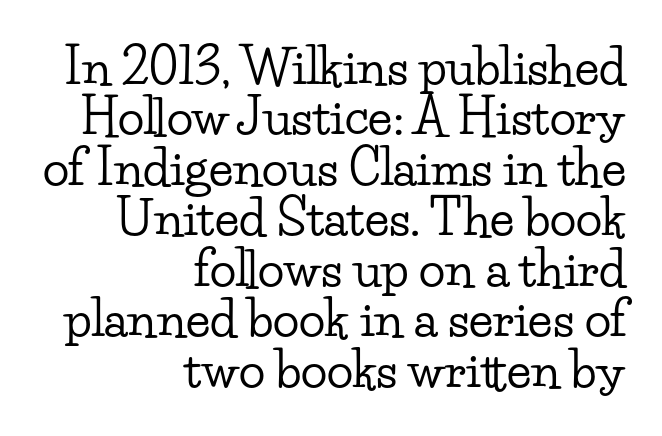
These lines are rendered in a variable-pitch font. Right-aligned paragraph, ragged on the left. Nothing unusual about the tracking: characters are spaced as the font intends. Just letters on the line, the space beneath them empty.
